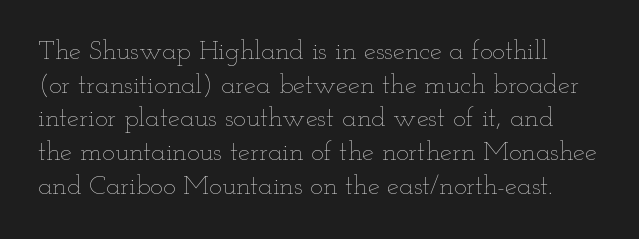
The face looks like a standard text weight, possibly lighter. Designer's note — italics off, roman on. This sample keeps an unexceptional amount of space between lines. Descenders hang freely into open space. Does extra space separate the letters? No, they use regular spacing.
